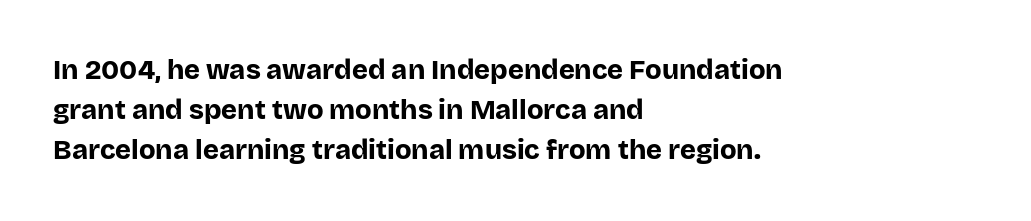
Q: Is the text bold? A: Yes.
Q: Is the text italic (slanted)? A: No, it is upright.
Q: Is the text underlined? A: No.
Q: How is the paragraph aligned? A: Left-aligned.
Q: Is the spacing between letters normal or unusually wide? A: Normal.
Q: Is the spacing between lines tight, normal or loose? A: Normal.
